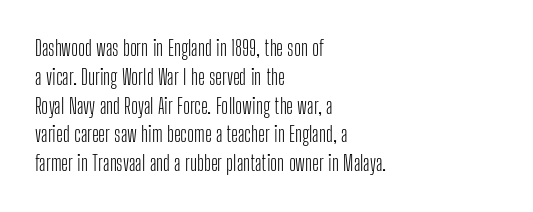
Each new line begins a customary step beneath the previous one. Stems here are at most as thick as an everyday book face. Words appear dense and cohesive because spacing is normal. Descenders hang freely into open space. The axis of the letterforms is exactly vertical.
